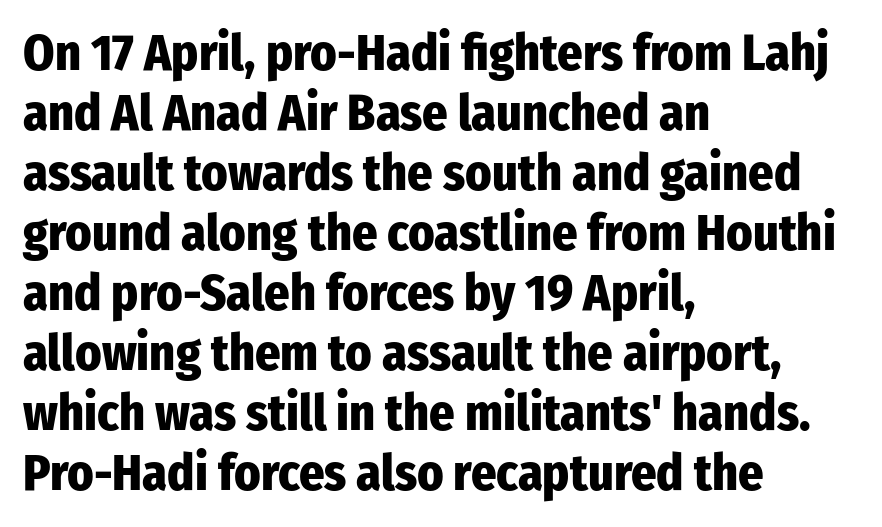
{"serif": "no", "italic": "no", "bold": "yes", "weight": "heavy", "width": "condensed", "stroke_contrast": "low", "x_height": "medium", "monospaced": "no", "underline": "no", "align": "left", "line_spacing_ratio": 1.2, "letter_spacing": "normal", "letter_spacing_em": 0.0, "glyph_px": 50}
